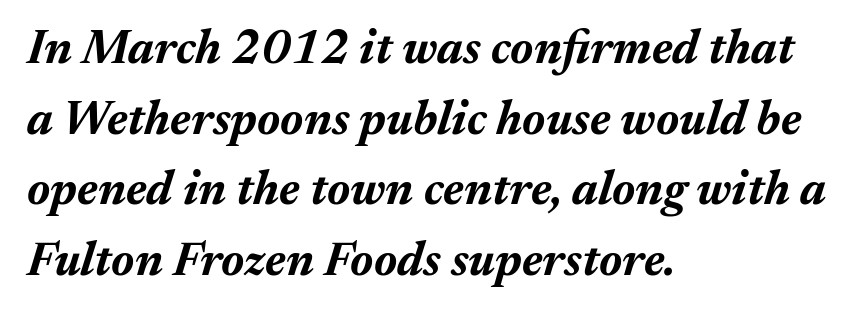
Check the space under the baseline: it is left empty. How heavy is the stroke? Heavy — this is a bold. The horizontal fit of the characters is conventional and even. Observe the lean: these are italic letterforms. Horizontal bands of white between lines are of average thickness. Is this a fixed-width face? No — the glyphs have proportional, varying widths.
